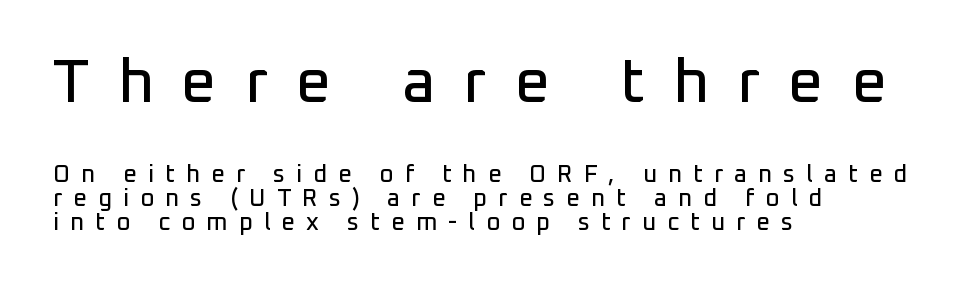
Q: Is the text italic (slanted)? A: No, it is upright.
Q: Is the typeface a serif or a sans-serif typeface? A: Sans-serif.
Q: Is the text underlined? A: No.
Q: How is the paragraph aligned? A: Left-aligned.
Q: Is the spacing between letters normal or unusually wide? A: Unusually wide.
Q: Is the spacing between lines tight, normal or loose? A: Tight.
Q: Which block of text is set in a larger size, the first (top) or the second (bottom)? A: The first (top) one.
Q: Width (condensed, normal, or wide)? A: Normal.
Q: Stroke contrast? A: Low.
Q: x-height? A: Medium.
Q: Monospaced? A: No.
